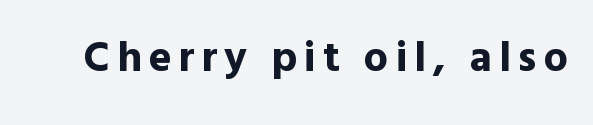
The image shows 43 px bold sans-serif type, upright; set not underlined; a medium x-height.
